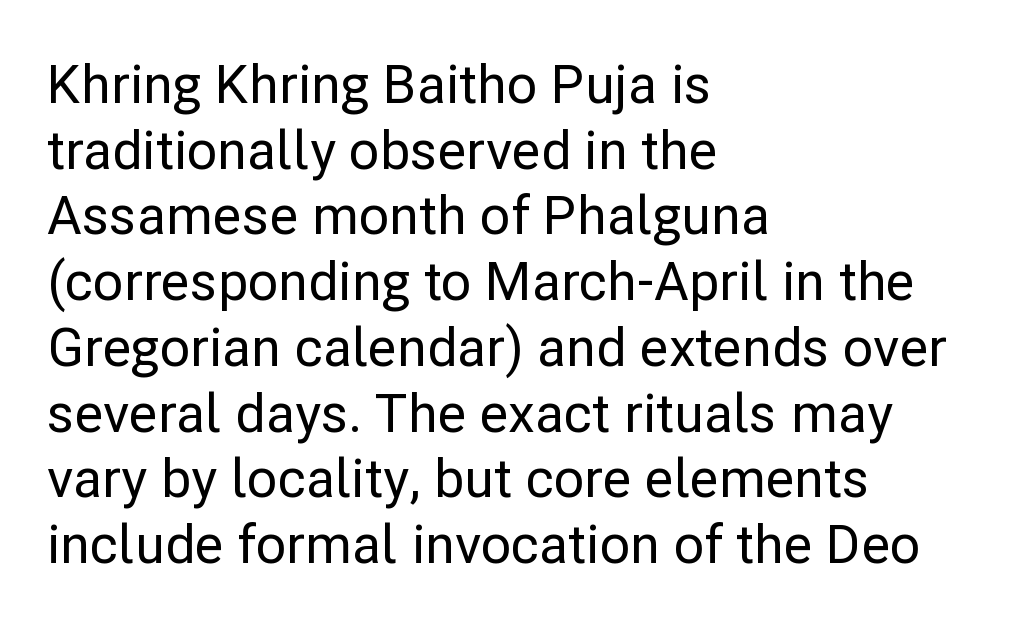
The image shows 53 px sans-serif type, upright; set left-aligned, line spacing 1.24x, normal letter spacing, not underlined; low stroke contrast and a medium x-height.
